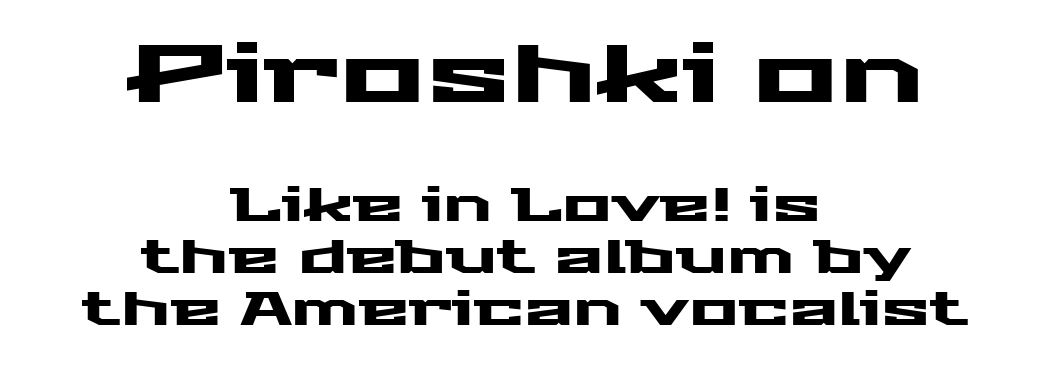
Q: Is the text italic (slanted)? A: No, it is upright.
Q: Is the typeface a serif or a sans-serif typeface? A: Sans-serif.
Q: Is the text underlined? A: No.
Q: How is the paragraph aligned? A: Centered.
Q: Is the spacing between letters normal or unusually wide? A: Normal.
Q: Is the spacing between lines tight, normal or loose? A: Tight.
Q: Which block of text is set in a larger size, the first (top) or the second (bottom)? A: The first (top) one.
Q: Width (condensed, normal, or wide)? A: Wide.
Q: Stroke contrast? A: Medium.
Q: x-height? A: Medium.
Q: Monospaced? A: No.
